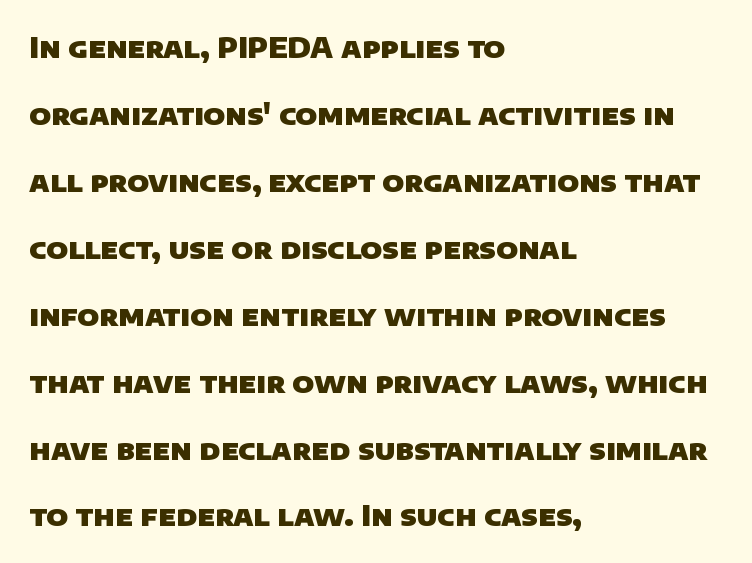
The passage is arranged the way most books set body copy — flush left. Type without underlining. Short note: letters normally spaced. The letters carry no serifs — their stems end cleanly without finishing strokes. The face used here is proportionally spaced, like ordinary book or web type.
